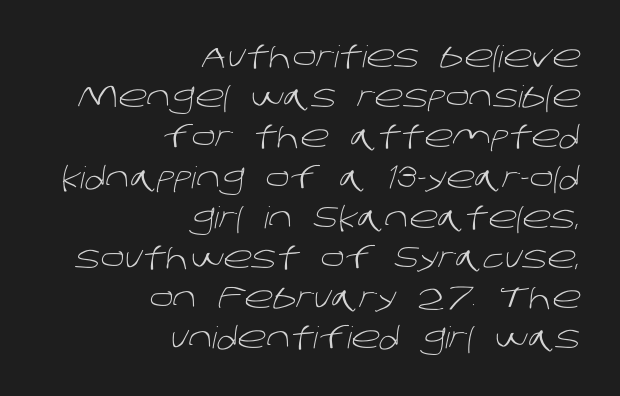
The image shows 30 px light sans-serif type; set right-aligned, normal line spacing (1.34x), normal letter spacing, not underlined; low stroke contrast and a large x-height.
